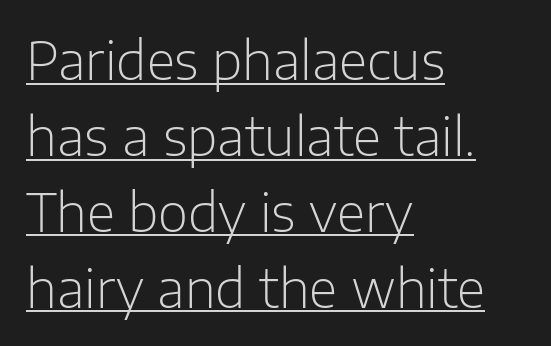
{"serif": "no", "italic": "no", "bold": "no", "weight": "light", "width": "normal", "stroke_contrast": "low", "x_height": "medium", "monospaced": "no", "underline": "yes", "align": "left", "line_spacing": "normal", "line_spacing_ratio": 1.46, "letter_spacing": "normal", "letter_spacing_em": 0.0, "glyph_px": 52}
